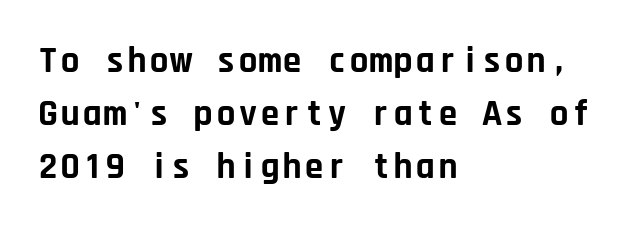
Descenders hang freely into open space. Strong, thick strokes mark this as bold type. Fixed-width glyphs throughout — classic coding-font behaviour. Tall strokes in this sample are plumb rather than angled. In terms of letterspacing, this is plain default setting. Serifs: no, the terminals of the letterforms are clean.
